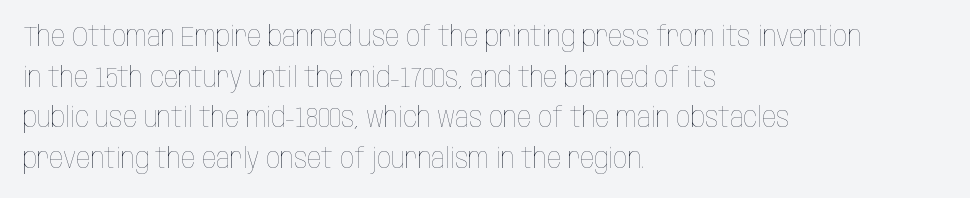
The typeface has the unassuming heft of standard copy or less. Designer's note — italics off, roman on. Characters follow at the spacing the type designer built in. Line starts are locked; line ends wander. Horizontal bands of white between lines are of average thickness.
